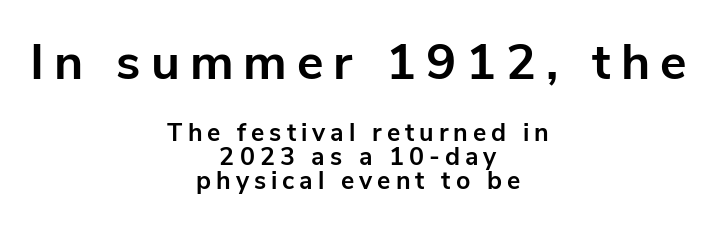
Q: Is the text bold? A: Yes.
Q: Is the text italic (slanted)? A: No, it is upright.
Q: Is the typeface a serif or a sans-serif typeface? A: Sans-serif.
Q: Is the text underlined? A: No.
Q: How is the paragraph aligned? A: Centered.
Q: Is the spacing between letters normal or unusually wide? A: Unusually wide.
Q: Is the spacing between lines tight, normal or loose? A: Tight.
Q: Which block of text is set in a larger size, the first (top) or the second (bottom)? A: The first (top) one.
Q: Width (condensed, normal, or wide)? A: Normal.
Q: Stroke contrast? A: Low.
Q: x-height? A: Medium.
Q: Monospaced? A: No.
